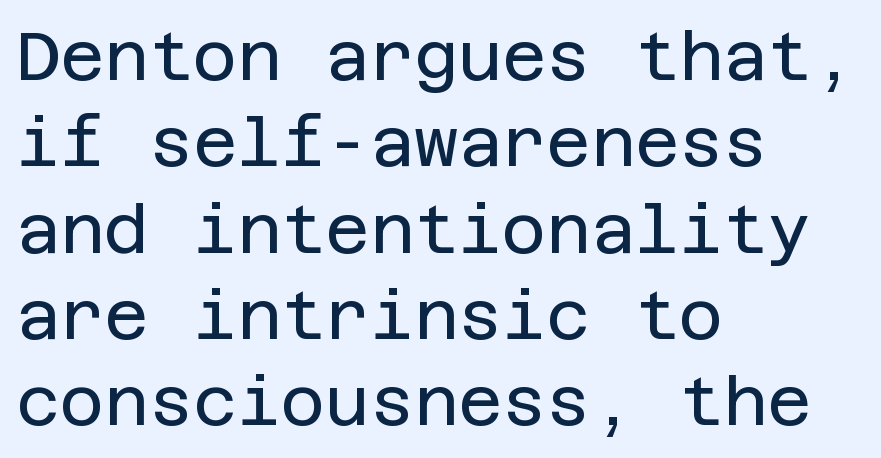
Q: Is the text bold? A: No.
Q: Is the text italic (slanted)? A: No, it is upright.
Q: Is the typeface a serif or a sans-serif typeface? A: Sans-serif.
Q: Is the text underlined? A: No.
Q: How is the paragraph aligned? A: Left-aligned.
Q: Is the spacing between letters normal or unusually wide? A: Normal.
Q: Is the spacing between lines tight, normal or loose? A: Normal.
Q: Width (condensed, normal, or wide)? A: Normal.
Q: Stroke contrast? A: Low.
Q: x-height? A: Large.
